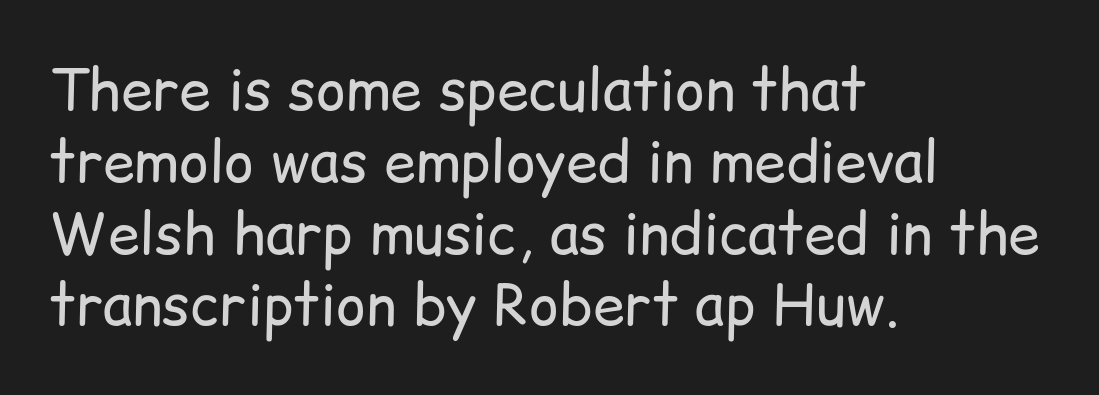
Q: Is the text bold? A: No.
Q: Is the text italic (slanted)? A: No, it is upright.
Q: Is the typeface a serif or a sans-serif typeface? A: Sans-serif.
Q: Is the text underlined? A: No.
Q: How is the paragraph aligned? A: Left-aligned.
Q: Is the spacing between letters normal or unusually wide? A: Normal.
Q: Is the spacing between lines tight, normal or loose? A: Normal.
Q: Width (condensed, normal, or wide)? A: Normal.
Q: Stroke contrast? A: Low.
Q: x-height? A: Medium.
Q: Monospaced? A: No.
